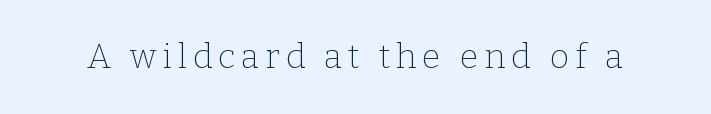
The image shows 34 px thin serif type, upright; set not underlined; low stroke contrast and a medium x-height.
